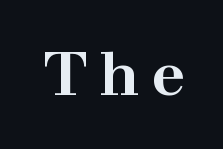
Q: Is the text bold? A: Yes.
Q: Is the text italic (slanted)? A: No, it is upright.
Q: Is the typeface a serif or a sans-serif typeface? A: Serif.
Q: Is the text underlined? A: No.
Q: Is the spacing between letters normal or unusually wide? A: Unusually wide.
Q: Width (condensed, normal, or wide)? A: Wide.
Q: Stroke contrast? A: High.
Q: x-height? A: Medium.
Q: Monospaced? A: No.
